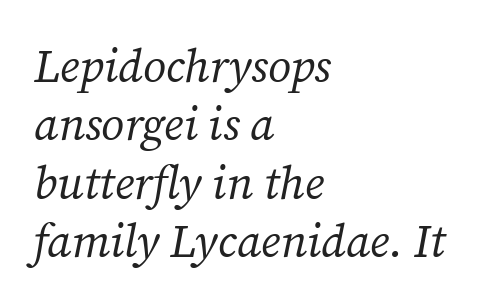
{"serif": "yes", "italic": "yes", "lean": "right", "slant_degrees": 12, "bold": "no", "weight": "regular", "width": "normal", "stroke_contrast": "medium", "x_height": "medium", "monospaced": "no", "underline": "no", "align": "left", "line_spacing": "normal", "line_spacing_ratio": 1.27, "letter_spacing": "normal", "letter_spacing_em": 0.0, "glyph_px": 46}
